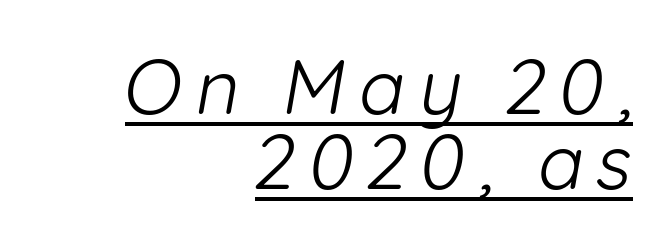
The image shows 76 px light sans-serif type; set right-aligned, tight line spacing (0.99x), underlined; low stroke contrast and a medium x-height.
